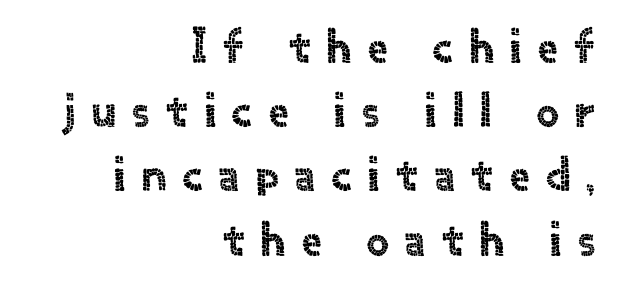
The image shows 49 px sans-serif type, upright; set right-aligned, normal line spacing (1.31x), unusually wide letter spacing (+0.34 em), not underlined; a small x-height.
